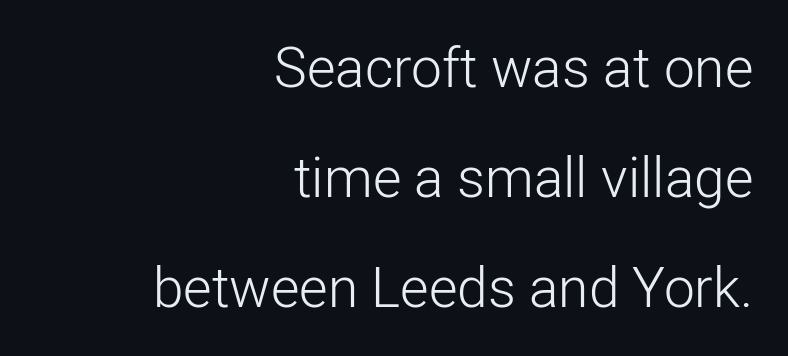
{"serif": "no", "italic": "no", "bold": "no", "weight": "light", "width": "normal", "stroke_contrast": "low", "x_height": "medium", "monospaced": "no", "underline": "no", "align": "right", "line_spacing": "loose", "line_spacing_ratio": 2.0, "letter_spacing": "normal", "letter_spacing_em": 0.0, "glyph_px": 55}
